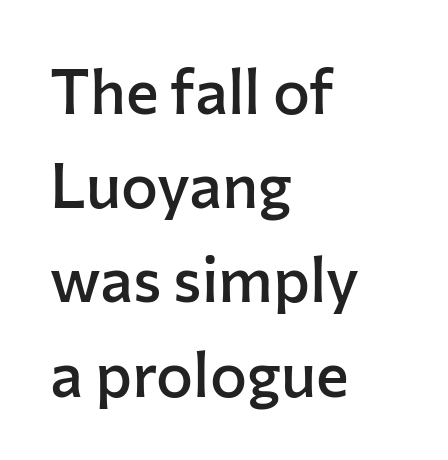
The image shows 62 px semibold sans-serif type, upright; set left-aligned, normal line spacing (1.52x), normal letter spacing, not underlined; low stroke contrast and a medium x-height.
